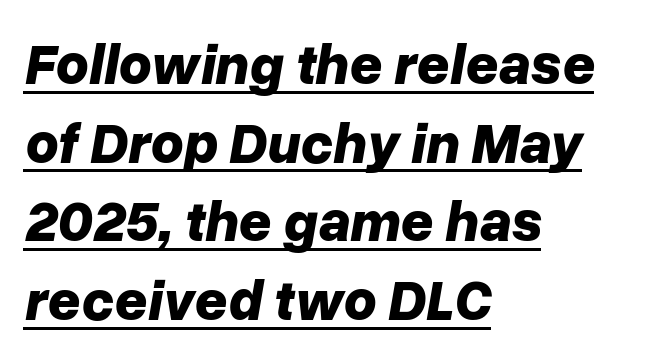
Is this a fixed-width face? No — the glyphs have proportional, varying widths. The lettering tilts uniformly, giving the passage an italic look. The rendering uses a bold face; every stroke is thick and dark. All the whitespace from short lines collects on the right.
